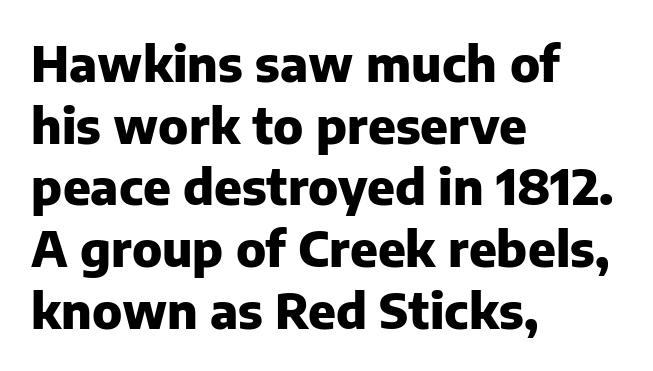
Is the block centered? No — it sits flush against the left margin. Think of a printed novel: that variable character pitch is what you see here. Underlining? Definitely not there. Typesetter's note: full bold, strokes at maximum text heaviness. Posture: upright roman.
